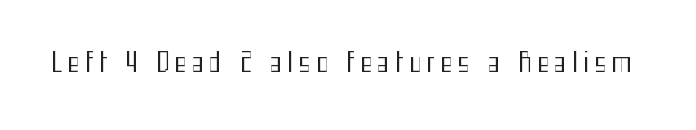
A typesetter would call this heavily tracked-out type. The lettering stays uniformly vertical, giving the passage a roman look. Each stroke keeps to a modest, everyday thickness or less. This rendering features lettering with no underline.
